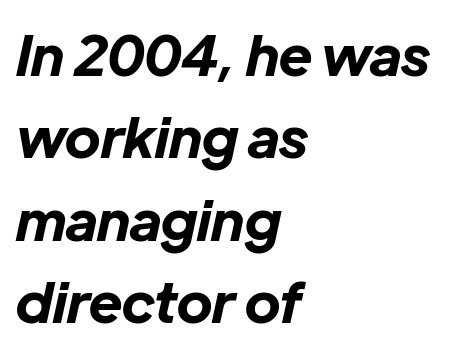
Q: Is the text bold? A: Yes.
Q: Is the text italic (slanted)? A: Yes, it leans right by about 12 degrees.
Q: Is the text underlined? A: No.
Q: How is the paragraph aligned? A: Left-aligned.
Q: Is the spacing between letters normal or unusually wide? A: Normal.
Q: Is the spacing between lines tight, normal or loose? A: Normal.
Q: Width (condensed, normal, or wide)? A: Normal.
Q: Stroke contrast? A: Low.
Q: x-height? A: Medium.
Q: Monospaced? A: No.
